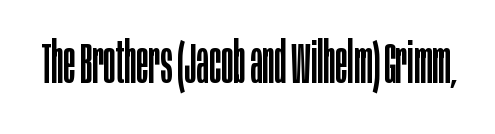
{"serif": "no", "italic": "no", "bold": "no", "weight": "regular", "width": "condensed", "stroke_contrast": "low", "x_height": "large", "monospaced": "no", "underline": "no", "letter_spacing": "normal", "letter_spacing_em": 0.0, "glyph_px": 57}
